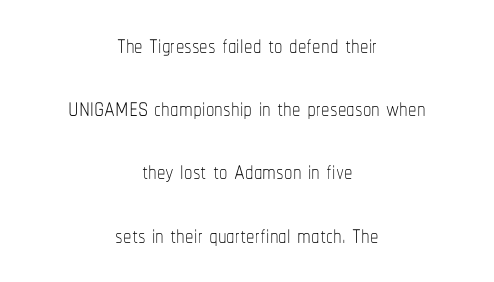
The image shows 34 px thin, condensed type, upright; set centered, line spacing 1.86x, normal letter spacing, not underlined; low stroke contrast and a medium x-height.
